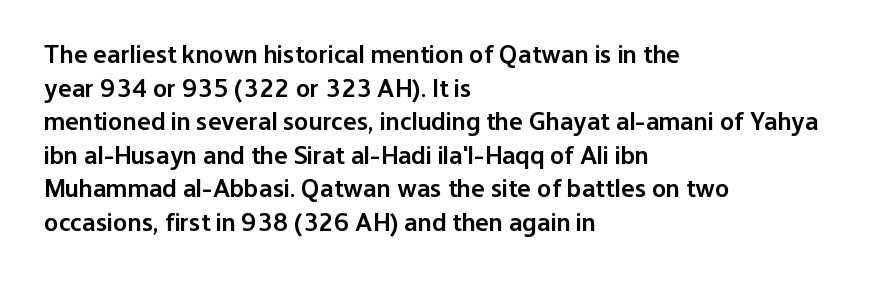
{"italic": "no", "bold": "semi", "underline": "no", "align": "left", "line_spacing": "normal", "line_spacing_ratio": 1.29, "letter_spacing": "normal", "letter_spacing_em": 0.0, "glyph_px": 26}
